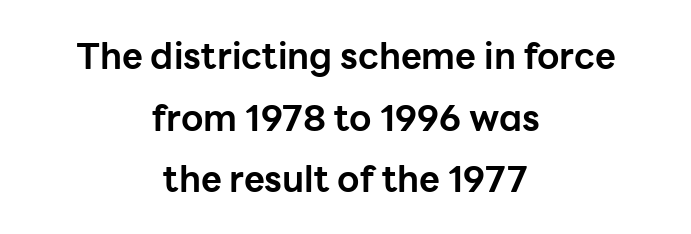
Q: Is the text bold? A: Yes.
Q: Is the text italic (slanted)? A: No, it is upright.
Q: Is the typeface a serif or a sans-serif typeface? A: Sans-serif.
Q: Is the text underlined? A: No.
Q: How is the paragraph aligned? A: Centered.
Q: Is the spacing between letters normal or unusually wide? A: Normal.
Q: Width (condensed, normal, or wide)? A: Normal.
Q: Stroke contrast? A: Low.
Q: x-height? A: Medium.
Q: Monospaced? A: No.
